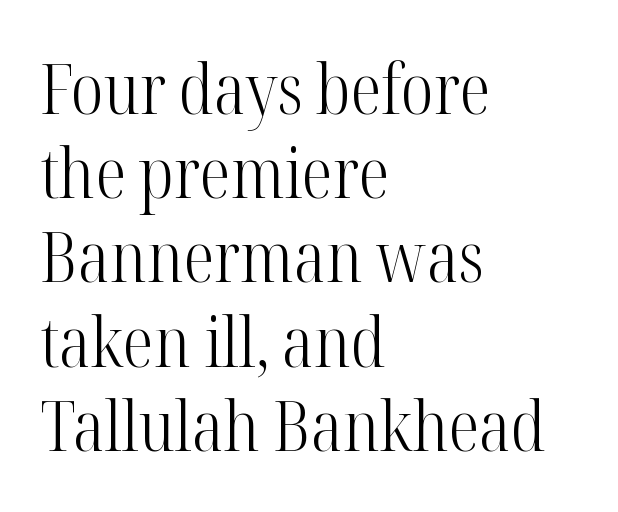
Q: Is the text bold? A: No.
Q: Is the text italic (slanted)? A: No, it is upright.
Q: Is the typeface a serif or a sans-serif typeface? A: Serif.
Q: Is the text underlined? A: No.
Q: How is the paragraph aligned? A: Left-aligned.
Q: Is the spacing between letters normal or unusually wide? A: Normal.
Q: Width (condensed, normal, or wide)? A: Condensed.
Q: Stroke contrast? A: High.
Q: x-height? A: Medium.
Q: Monospaced? A: No.
